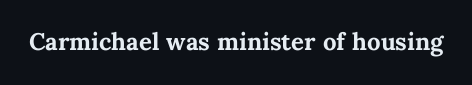
{"italic": "no", "bold": "yes", "weight": "semibold", "width": "normal", "stroke_contrast": "medium", "x_height": "medium", "monospaced": "no", "underline": "no", "letter_spacing": "normal", "letter_spacing_em": 0.0, "glyph_px": 32}
